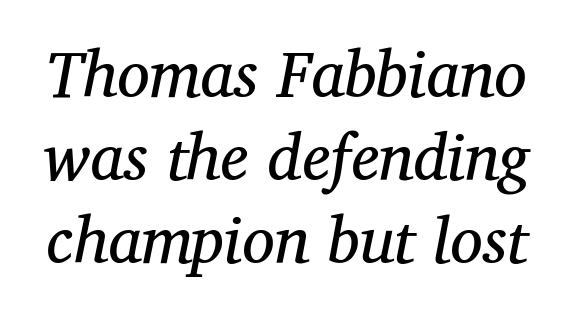
The image shows 65 px regular-weight serif type, italic (leaning right); set normal line spacing (1.28x), normal letter spacing, not underlined; medium stroke contrast and a medium x-height.
